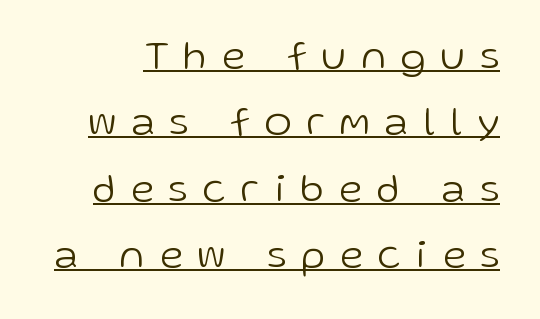
{"serif": "no", "italic": "no", "bold": "no", "weight": "light", "width": "normal", "stroke_contrast": "low", "x_height": "medium", "monospaced": "no", "underline": "yes", "line_spacing": "normal", "line_spacing_ratio": 1.62, "letter_spacing": "wide", "letter_spacing_em": 0.38, "glyph_px": 41}
